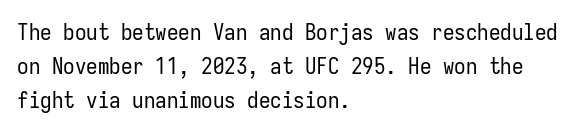
The type sits square on the baseline with zero lean. Stem width sits at or under what a default text font uses. Horizontally, the lines are justified to the leading edge only. This sample keeps an unexceptional amount of space between lines. The space beneath each line is pristine and unruled. There is no visible air inserted between adjacent glyphs.
